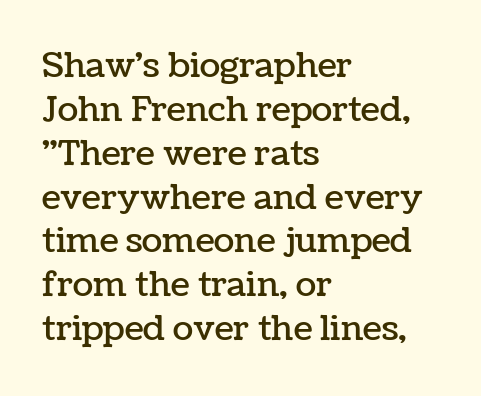
The image shows 34 px text type, upright; set left-aligned, normal line spacing (1.29x), normal letter spacing, not underlined; low stroke contrast and a medium x-height.
